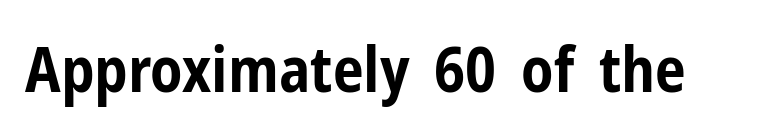
There is no visible air inserted between adjacent glyphs. The rendering shows plain stroke endings on the letterforms — a sans-serif design. Italic? Not at all — the glyphs are vertical. Typographic density is high because the face is bold. These lines are rendered in a variable-pitch font.
